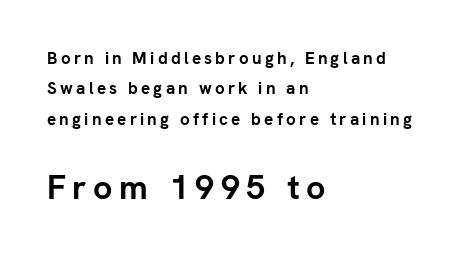
The image shows 34 px semibold sans-serif type, upright; set left-aligned, line spacing 1.78x, not underlined; the second (bottom) block is 2.0x larger; low stroke contrast and a medium x-height.
